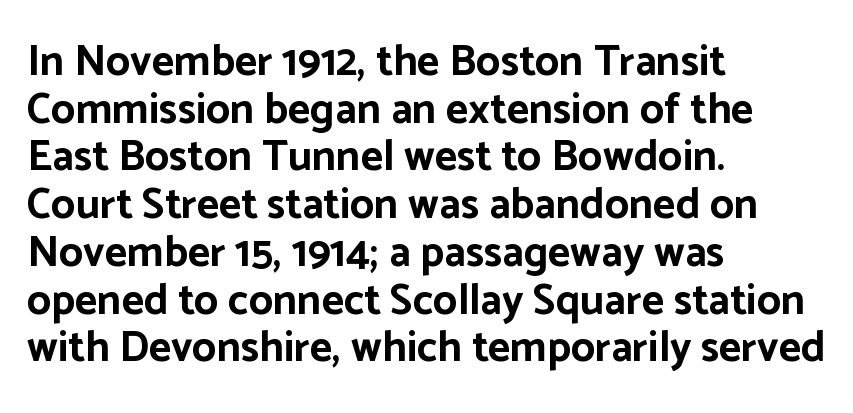
Q: Is the text bold? A: Yes.
Q: Is the text italic (slanted)? A: No, it is upright.
Q: Is the typeface a serif or a sans-serif typeface? A: Sans-serif.
Q: Is the text underlined? A: No.
Q: How is the paragraph aligned? A: Left-aligned.
Q: Is the spacing between letters normal or unusually wide? A: Normal.
Q: Is the spacing between lines tight, normal or loose? A: Tight.
Q: Width (condensed, normal, or wide)? A: Normal.
Q: Stroke contrast? A: Low.
Q: x-height? A: Medium.
Q: Monospaced? A: No.
